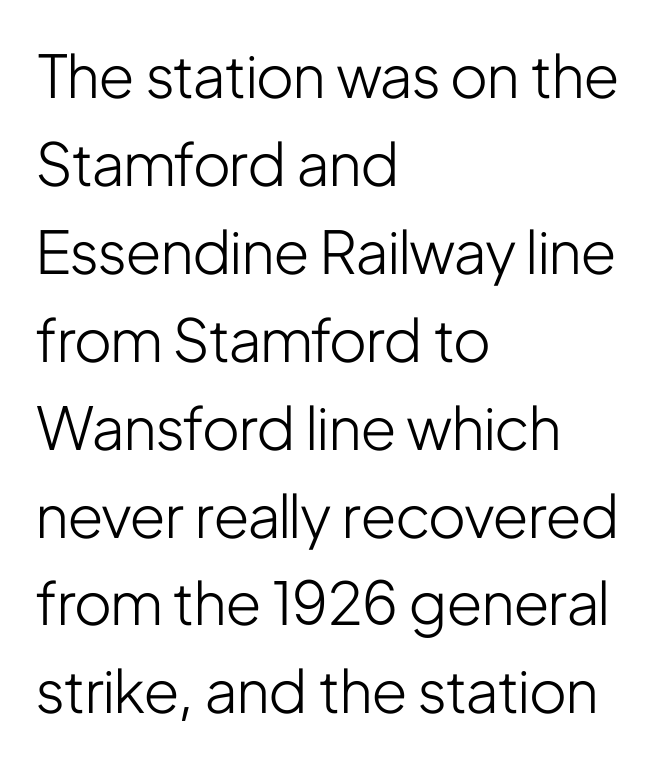
{"serif": "no", "italic": "no", "bold": "no", "weight": "light", "width": "condensed", "stroke_contrast": "low", "x_height": "medium", "monospaced": "no", "underline": "no", "align": "left", "line_spacing": "normal", "line_spacing_ratio": 1.49, "letter_spacing": "normal", "letter_spacing_em": 0.0, "glyph_px": 59}
